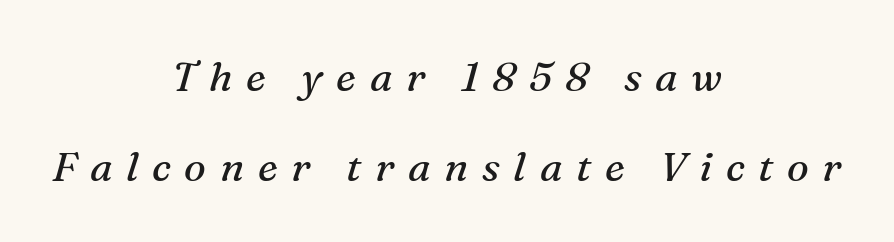
{"serif": "yes", "italic": "yes", "lean": "right", "slant_degrees": 16, "bold": "no", "weight": "regular", "width": "normal", "stroke_contrast": "medium", "x_height": "medium", "monospaced": "no", "underline": "no", "align": "center", "line_spacing": "loose", "line_spacing_ratio": 2.19, "letter_spacing": "wide", "letter_spacing_em": 0.33, "glyph_px": 41}
